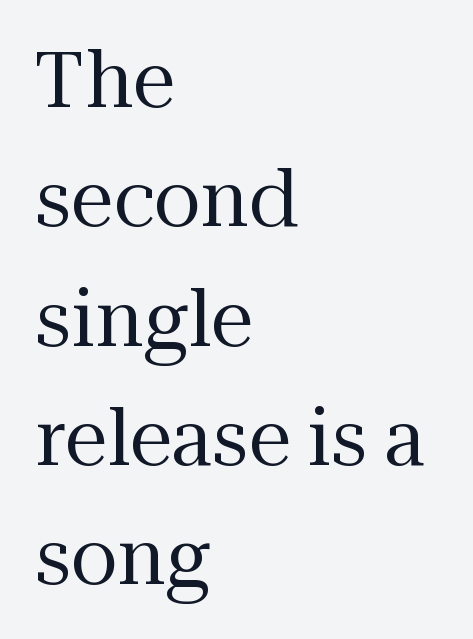
A typesetter would call this proportional, since set widths differ per character. The ragged edge is on the right, which tells us the setting is flush left. The lines sit at an ordinary, default distance from one another. The axis of the letterforms is exactly vertical. Each stroke keeps to a modest, everyday thickness or less. There is no visible air inserted between adjacent glyphs.
